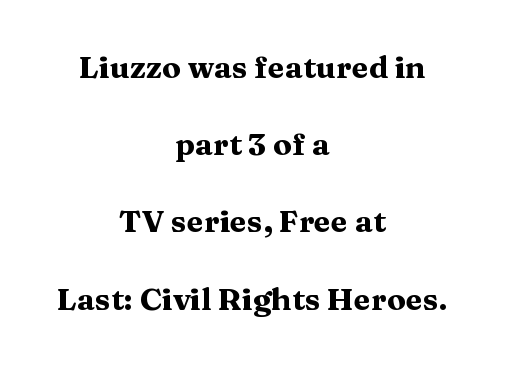
Q: Is the text bold? A: Yes.
Q: Is the text italic (slanted)? A: No, it is upright.
Q: Is the typeface a serif or a sans-serif typeface? A: Serif.
Q: Is the text underlined? A: No.
Q: How is the paragraph aligned? A: Centered.
Q: Is the spacing between letters normal or unusually wide? A: Normal.
Q: Is the spacing between lines tight, normal or loose? A: Loose.
Q: Width (condensed, normal, or wide)? A: Wide.
Q: Stroke contrast? A: Medium.
Q: x-height? A: Medium.
Q: Monospaced? A: No.
